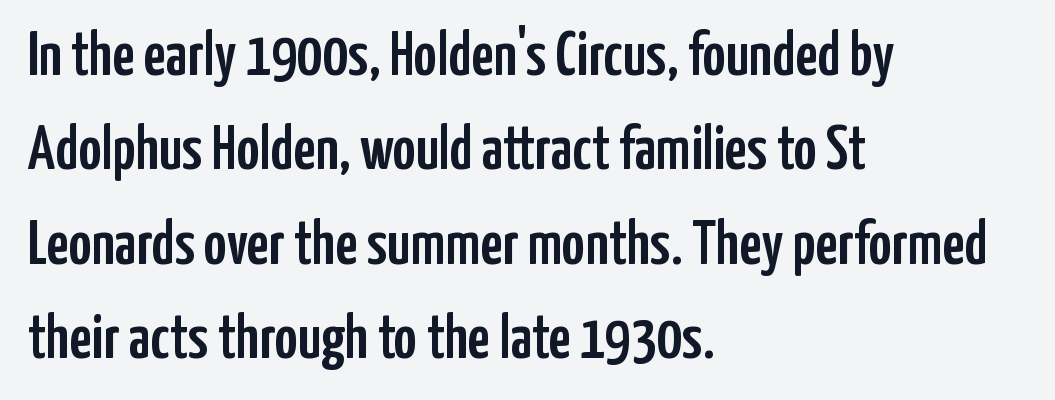
The image shows 63 px condensed sans-serif type, upright; set left-aligned, normal line spacing (1.5x), normal letter spacing, not underlined; low stroke contrast and a medium x-height.
